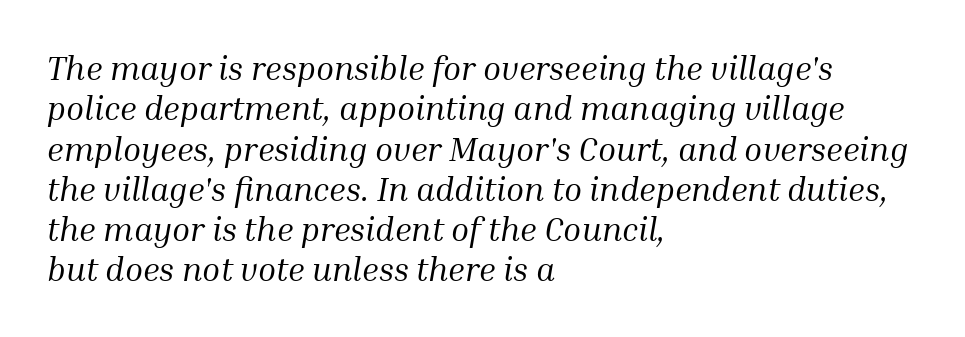
Clear beneath every line of the passage. This sample uses an oblique cut, with every glyph tilted off the vertical. The letters look calm and open, with moderate or lighter stems. The letterforms sit shoulder to shoulder at normal distance. I'd call this a serif setting — the letters wear small feet. Looks like regular typesetting: each glyph gets only the width it needs.
